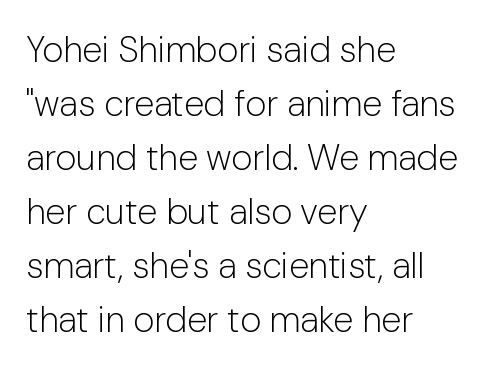
The image shows 36 px light sans-serif type, upright; set left-aligned, normal line spacing (1.5x), normal letter spacing, not underlined; low stroke contrast and a medium x-height.
